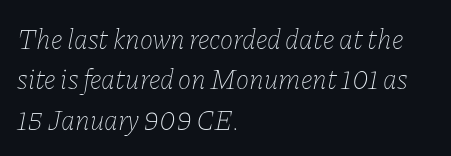
Q: Is the text bold? A: No.
Q: Is the text italic (slanted)? A: Yes, it leans right by about 11 degrees.
Q: Is the text underlined? A: No.
Q: How is the paragraph aligned? A: Left-aligned.
Q: Is the spacing between letters normal or unusually wide? A: Normal.
Q: Is the spacing between lines tight, normal or loose? A: Normal.
Q: Width (condensed, normal, or wide)? A: Normal.
Q: Stroke contrast? A: Low.
Q: x-height? A: Medium.
Q: Monospaced? A: No.
